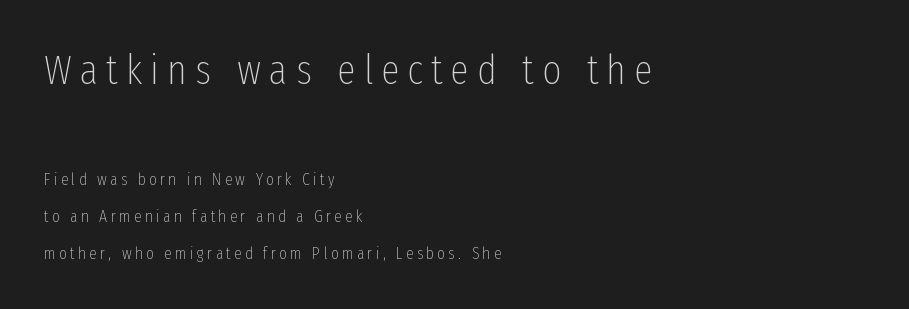
{"serif": "no", "italic": "no", "bold": "no", "weight": "thin", "width": "condensed", "stroke_contrast": "low", "x_height": "medium", "monospaced": "no", "underline": "no", "align": "left", "line_spacing": "loose", "line_spacing_ratio": 2.18, "larger_block": "first", "size_ratio": 2.47, "glyph_px": 42}
